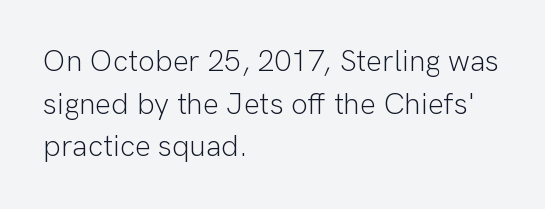
The image shows 30 px light sans-serif type, upright; set left-aligned, normal line spacing (1.42x), normal letter spacing, not underlined; low stroke contrast and a medium x-height.
